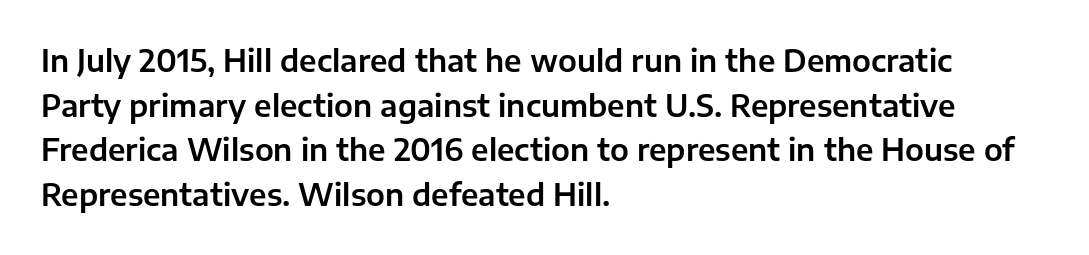
The image shows 30 px sans-serif type, upright; set left-aligned, normal line spacing (1.49x), normal letter spacing, not underlined; low stroke contrast and a medium x-height.
